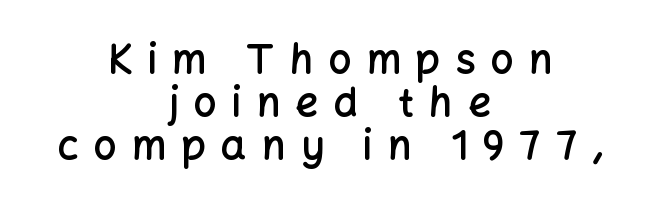
The characters display no serif detailing; their extremities are plain. The lines are packed closely together with very little leading. Rendered with straight, roman letterforms. Centered paragraph, ragged on both sides. Varying glyph widths throughout — classic text-font behaviour.
